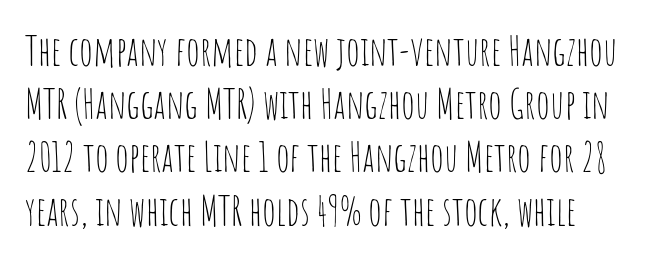
The image shows 40 px thin, condensed sans-serif type, upright; set normal line spacing (1.33x), normal letter spacing, not underlined; low stroke contrast and a large x-height.
